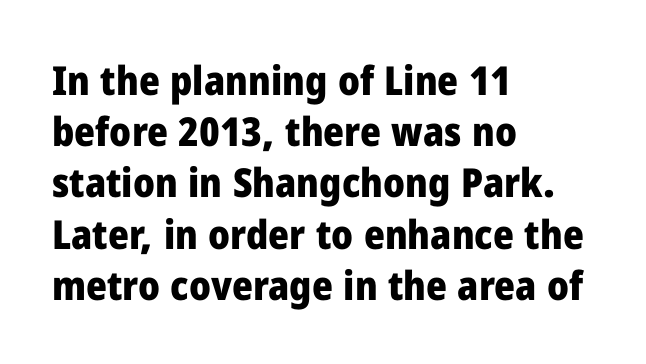
The glyphs in this specimen are sans serif. Characters remain perfectly vertical along every line. Note the varied advance widths — an 'i' is clearly narrower than an 'm'. The space directly below the letters is spotless.
